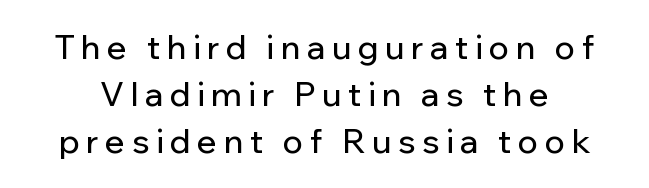
The image shows 33 px sans-serif type, upright; set normal line spacing (1.43x), unusually wide letter spacing (+0.2 em), not underlined; low stroke contrast and a medium x-height.
